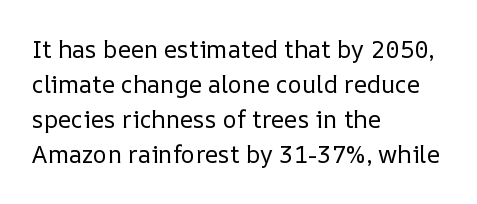
{"italic": "no", "bold": "no", "underline": "no", "align": "left", "line_spacing": "normal", "line_spacing_ratio": 1.46, "letter_spacing": "normal", "letter_spacing_em": 0.0, "glyph_px": 24}
